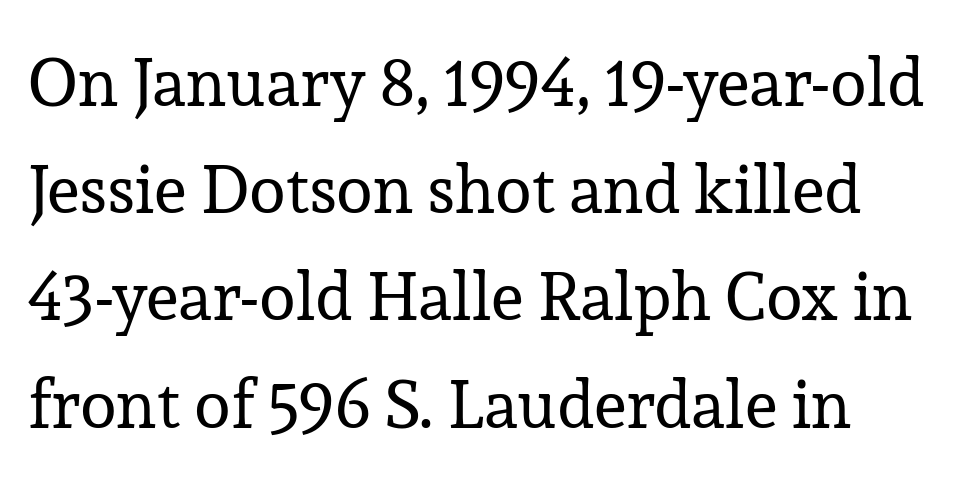
The letterforms sit at book weight or below. Does the leading feel generous? No, just average. Varying glyph widths throughout — classic text-font behaviour. It's the straight-up-and-down kind of type.
